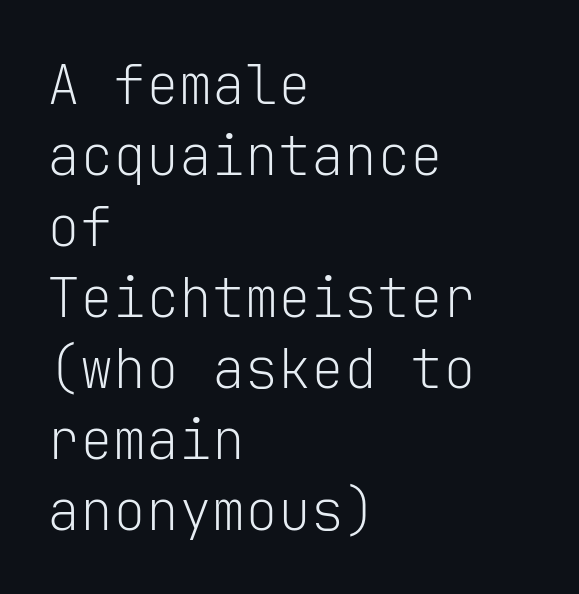
Q: Is the text bold? A: No.
Q: Is the text italic (slanted)? A: No, it is upright.
Q: Is the typeface a serif or a sans-serif typeface? A: Sans-serif.
Q: Is the text underlined? A: No.
Q: How is the paragraph aligned? A: Left-aligned.
Q: Is the spacing between letters normal or unusually wide? A: Normal.
Q: Is the spacing between lines tight, normal or loose? A: Normal.
Q: Width (condensed, normal, or wide)? A: Normal.
Q: Stroke contrast? A: Low.
Q: x-height? A: Medium.
Q: Monospaced? A: Yes.
